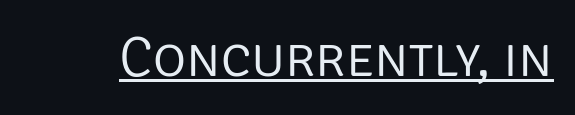
{"serif": "no", "italic": "no", "bold": "no", "weight": "light", "width": "normal", "stroke_contrast": "low", "x_height": "large", "monospaced": "no", "underline": "yes", "letter_spacing": "normal", "letter_spacing_em": 0.0, "glyph_px": 57}
